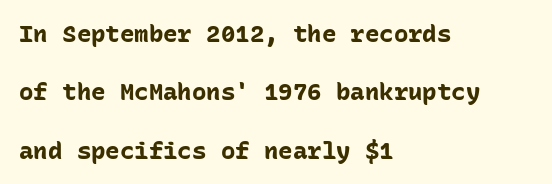
{"italic": "no", "bold": "yes", "underline": "no", "align": "left", "line_spacing": "loose", "line_spacing_ratio": 2.43, "letter_spacing": "normal", "letter_spacing_em": 0.0, "glyph_px": 24}
